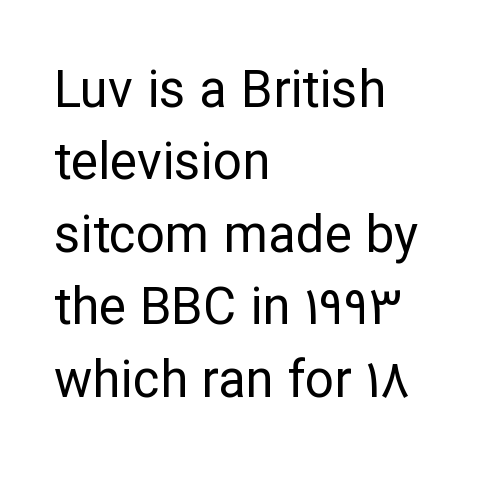
Q: Is the text bold? A: No.
Q: Is the text italic (slanted)? A: No, it is upright.
Q: Is the typeface a serif or a sans-serif typeface? A: Sans-serif.
Q: Is the text underlined? A: No.
Q: How is the paragraph aligned? A: Left-aligned.
Q: Is the spacing between letters normal or unusually wide? A: Normal.
Q: Is the spacing between lines tight, normal or loose? A: Normal.
Q: Width (condensed, normal, or wide)? A: Normal.
Q: Stroke contrast? A: Low.
Q: x-height? A: Medium.
Q: Monospaced? A: No.
